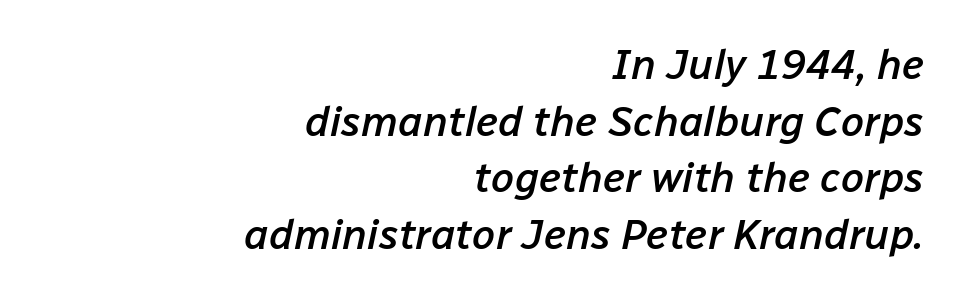
You can tell it's italic because the verticals aren't actually vertical. Tracking value appears to be zero — textbook default spacing. Just letters on the line, the space beneath them empty. Casual observation: everything's shoved over to the right.
